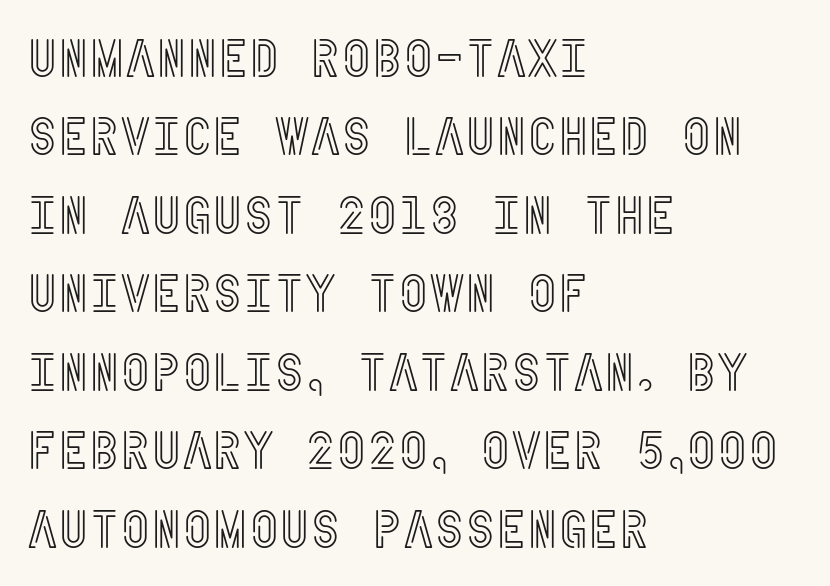
{"italic": "no", "width": "condensed", "x_height": "large", "underline": "no", "align": "left", "line_spacing": "normal", "line_spacing_ratio": 1.48, "letter_spacing": "normal", "letter_spacing_em": 0.0, "glyph_px": 53}
